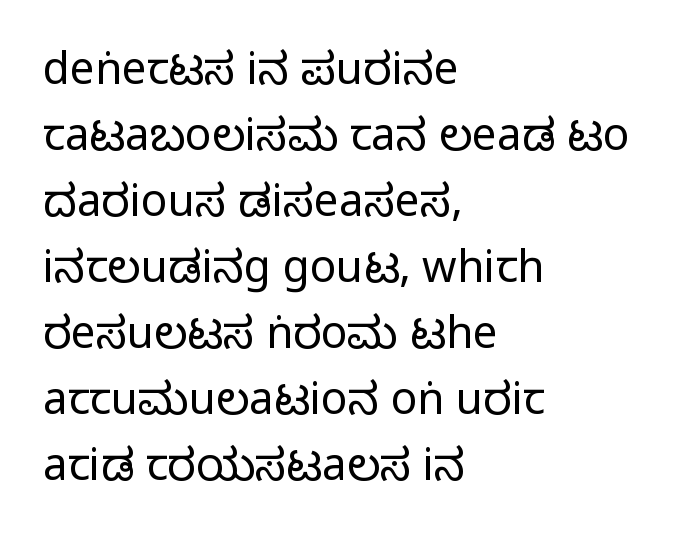
{"serif": "no", "italic": "no", "width": "condensed", "stroke_contrast": "medium", "monospaced": "no", "underline": "no", "align": "left", "line_spacing": "normal", "line_spacing_ratio": 1.5, "letter_spacing": "normal", "letter_spacing_em": 0.0, "glyph_px": 44}
